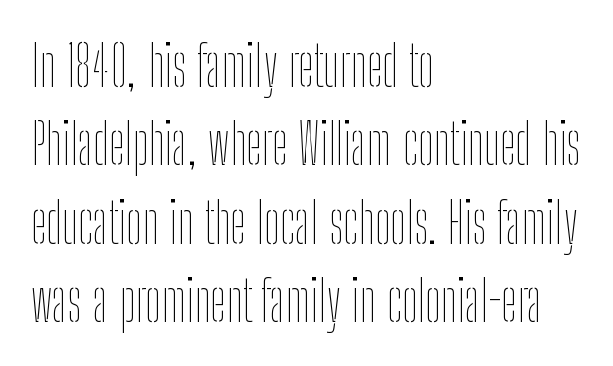
Q: Is the text bold? A: No.
Q: Is the text italic (slanted)? A: No, it is upright.
Q: Is the text underlined? A: No.
Q: How is the paragraph aligned? A: Left-aligned.
Q: Is the spacing between letters normal or unusually wide? A: Normal.
Q: Is the spacing between lines tight, normal or loose? A: Normal.
Q: Width (condensed, normal, or wide)? A: Condensed.
Q: Stroke contrast? A: Low.
Q: x-height? A: Medium.
Q: Monospaced? A: No.
